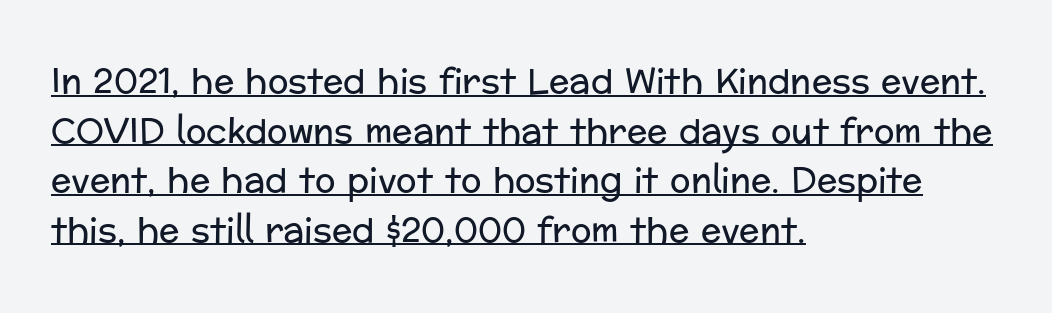
The face used here appears with an underline applied. Unlike italic type, these characters show no tilt at all. No chunkiness to these letters — they're not bold. The vertical gap from one line to the next is medium.
